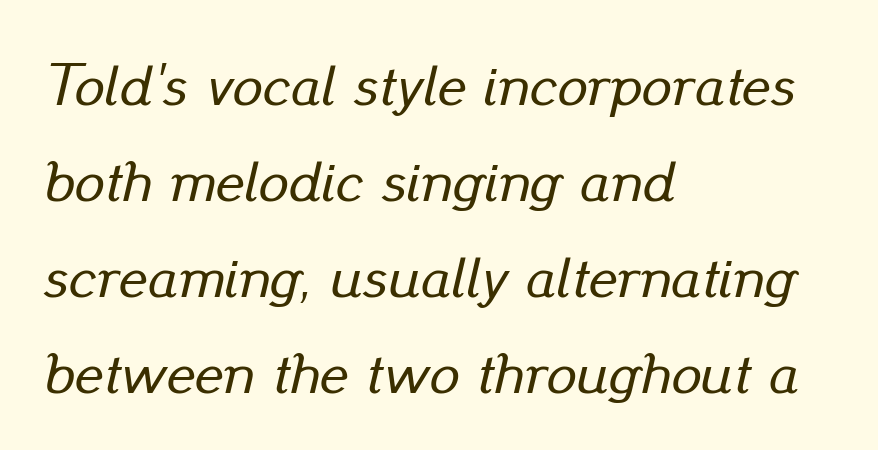
Q: Is the text italic (slanted)? A: Yes, it leans right by about 13 degrees.
Q: Is the text underlined? A: No.
Q: How is the paragraph aligned? A: Left-aligned.
Q: Is the spacing between letters normal or unusually wide? A: Normal.
Q: Is the spacing between lines tight, normal or loose? A: Normal.
Q: Width (condensed, normal, or wide)? A: Normal.
Q: Stroke contrast? A: Low.
Q: x-height? A: Small.
Q: Monospaced? A: No.
